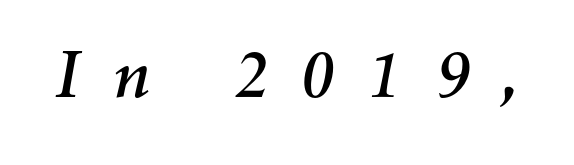
{"italic": "yes", "lean": "right", "slant_degrees": 11, "width": "normal", "stroke_contrast": "medium", "x_height": "medium", "monospaced": "no", "underline": "no", "letter_spacing": "wide", "letter_spacing_em": 0.45, "glyph_px": 68}
